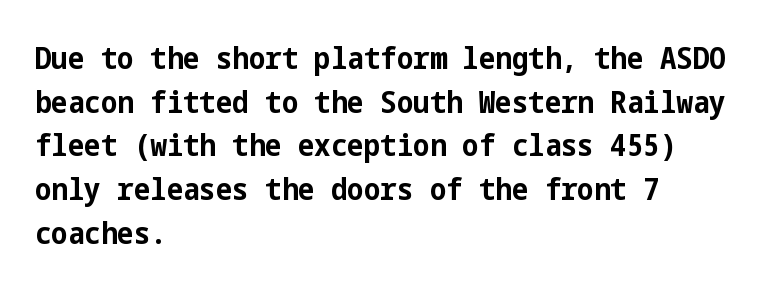
Q: Is the text bold? A: Yes.
Q: Is the text italic (slanted)? A: No, it is upright.
Q: Is the typeface a serif or a sans-serif typeface? A: Sans-serif.
Q: Is the text underlined? A: No.
Q: How is the paragraph aligned? A: Left-aligned.
Q: Is the spacing between letters normal or unusually wide? A: Normal.
Q: Is the spacing between lines tight, normal or loose? A: Normal.
Q: Width (condensed, normal, or wide)? A: Condensed.
Q: Stroke contrast? A: Low.
Q: x-height? A: Medium.
